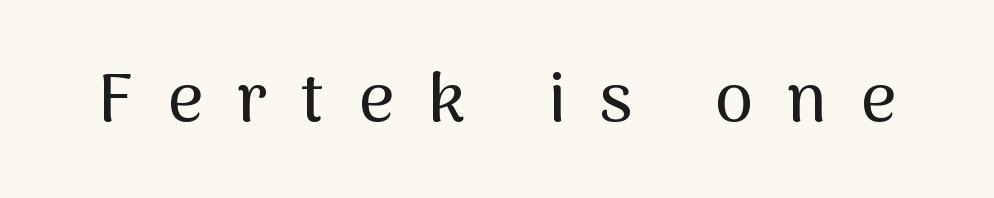
{"serif": "no", "italic": "no", "width": "normal", "stroke_contrast": "medium", "x_height": "medium", "monospaced": "no", "underline": "no", "letter_spacing": "wide", "letter_spacing_em": 0.49, "glyph_px": 69}
